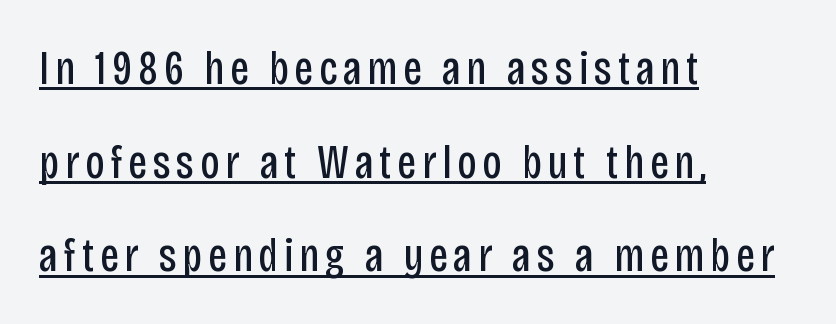
In terms of leading, this rendering errs on the spacious side. The face used here appears with an underline applied. A roman cut, with each character standing at attention. Weight: regular or lighter. Typeset ragged right — the left edge is the straight one.
